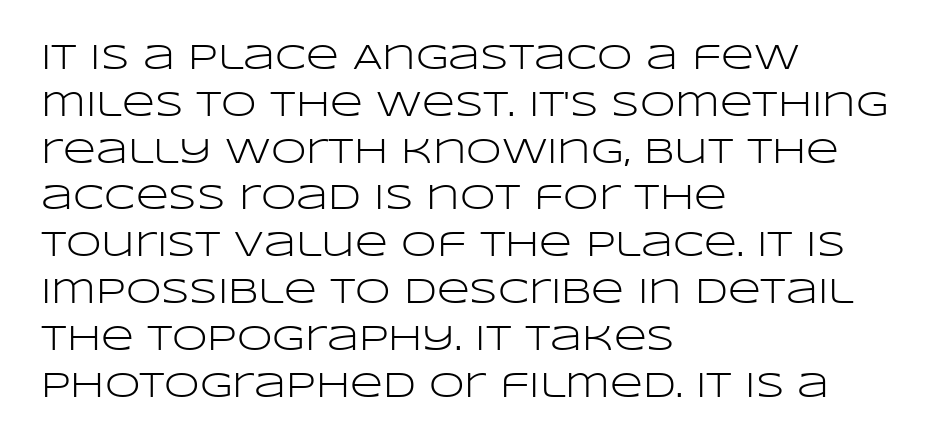
The image shows 36 px light, wide sans-serif type, upright; set left-aligned, normal line spacing (1.3x), normal letter spacing, not underlined; low stroke contrast and a large x-height.
